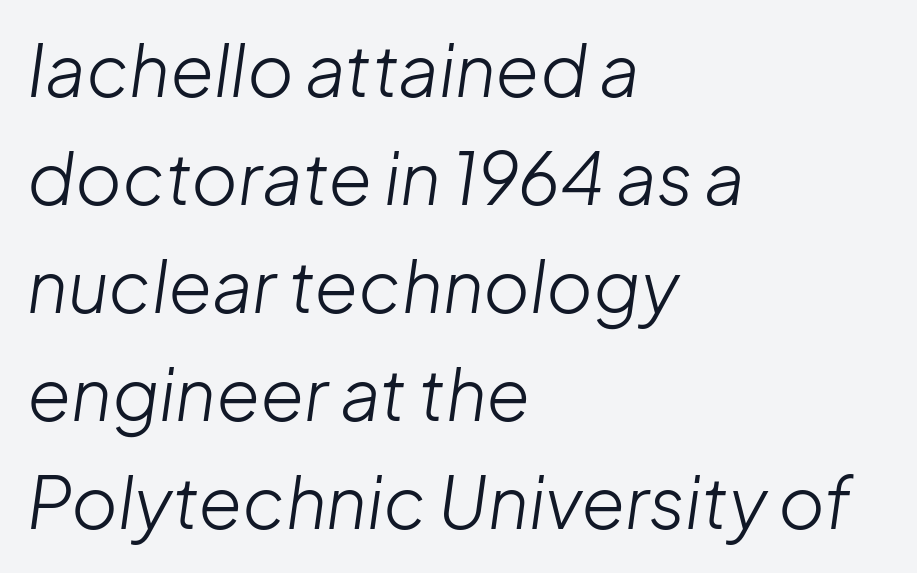
Q: Is the text bold? A: No.
Q: Is the text italic (slanted)? A: Yes, it leans right by about 8 degrees.
Q: Is the text underlined? A: No.
Q: How is the paragraph aligned? A: Left-aligned.
Q: Is the spacing between letters normal or unusually wide? A: Normal.
Q: Is the spacing between lines tight, normal or loose? A: Normal.
Q: Width (condensed, normal, or wide)? A: Normal.
Q: Stroke contrast? A: Low.
Q: x-height? A: Medium.
Q: Monospaced? A: No.
